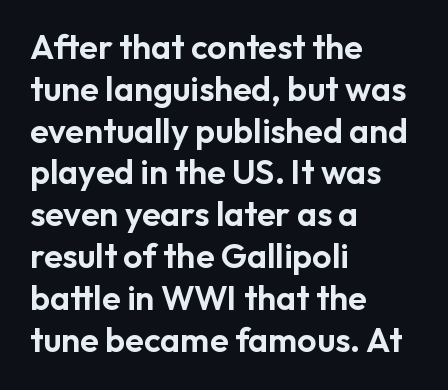
Is this a fixed-width face? No — the glyphs have proportional, varying widths. Serifs: no, the terminals of the letterforms are clean. Inter-character spacing is left at the font's built-in metrics. Designer's note — italics off, roman on.
